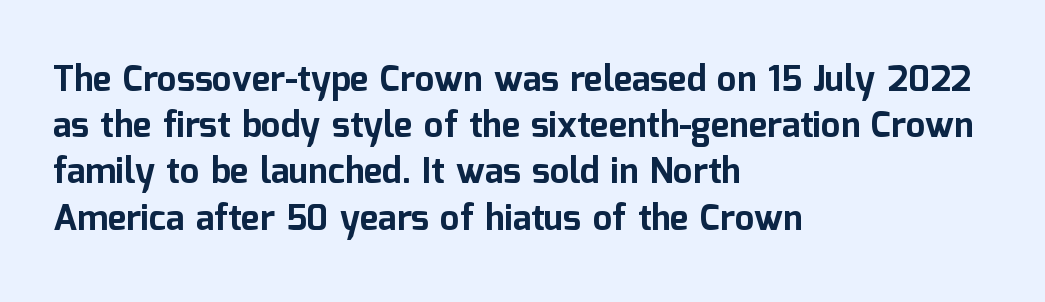
The image shows 35 px bold sans-serif type, upright; set left-aligned, normal line spacing (1.32x), normal letter spacing, not underlined; low stroke contrast and a medium x-height.
